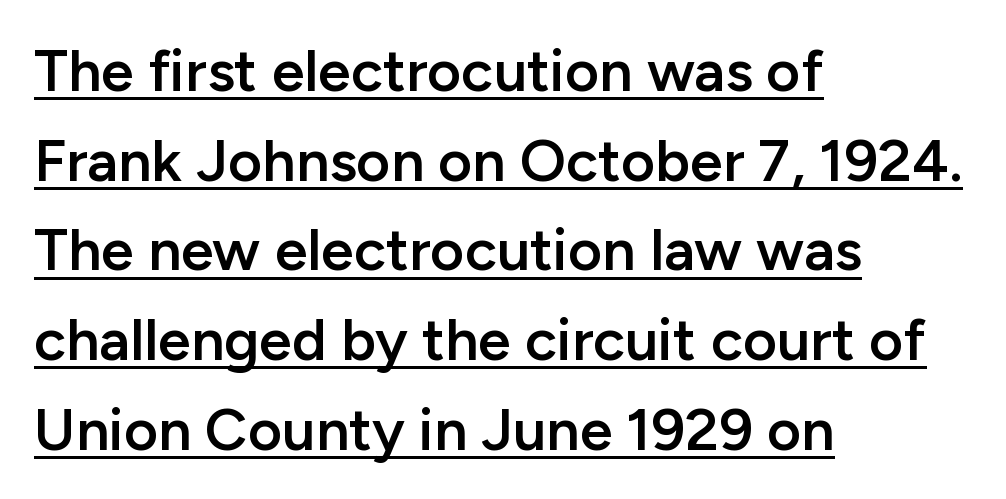
{"serif": "no", "italic": "no", "bold": "semi", "weight": "semibold", "width": "normal", "stroke_contrast": "low", "x_height": "medium", "monospaced": "no", "underline": "yes", "align": "left", "line_spacing": "normal", "line_spacing_ratio": 1.52, "letter_spacing": "normal", "letter_spacing_em": 0.0, "glyph_px": 59}
